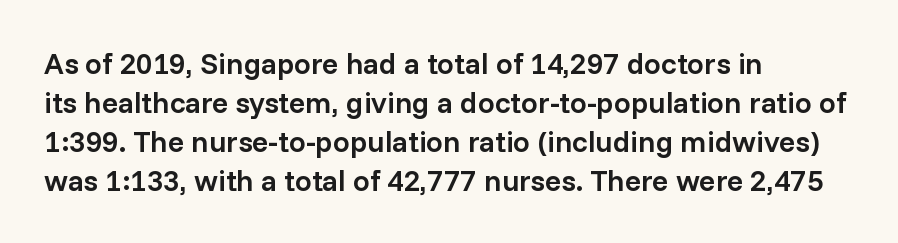
{"serif": "no", "italic": "no", "bold": "semi", "weight": "semibold", "width": "normal", "stroke_contrast": "low", "x_height": "medium", "monospaced": "no", "underline": "no", "align": "left", "line_spacing": "normal", "line_spacing_ratio": 1.3, "letter_spacing": "normal", "letter_spacing_em": 0.0, "glyph_px": 30}
